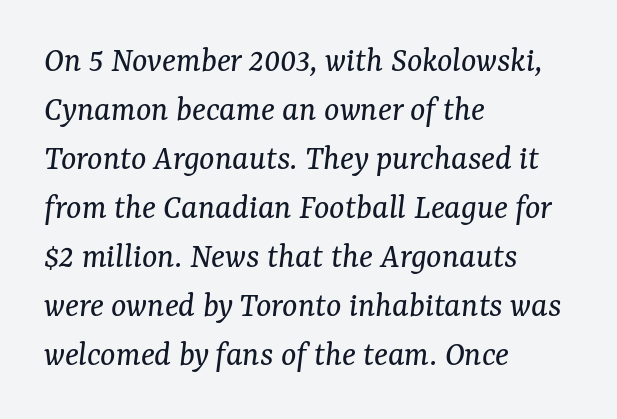
{"serif": "yes", "italic": "yes", "lean": "right", "slant_degrees": 7, "bold": "no", "weight": "regular", "width": "normal", "stroke_contrast": "medium", "x_height": "medium", "monospaced": "no", "underline": "no", "align": "left", "line_spacing": "normal", "line_spacing_ratio": 1.36, "letter_spacing": "normal", "letter_spacing_em": 0.0, "glyph_px": 36}
